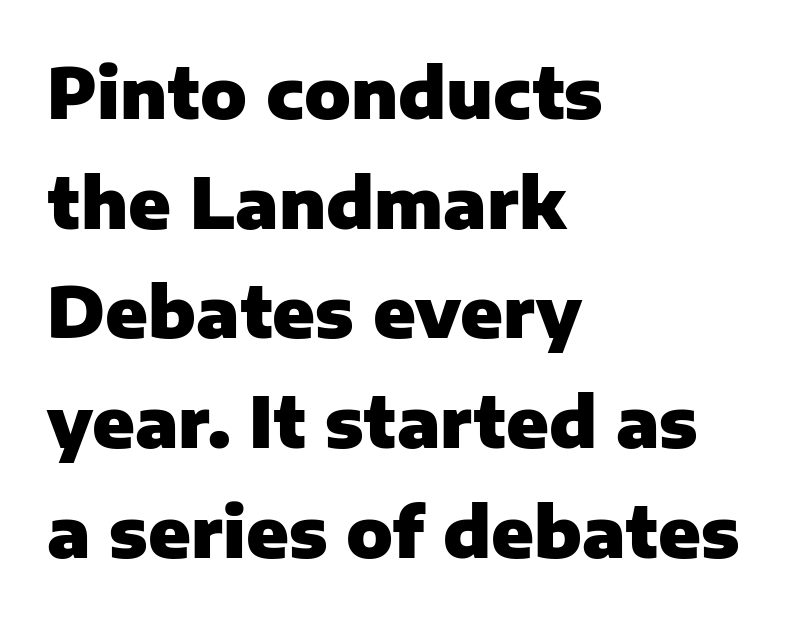
{"serif": "no", "italic": "no", "bold": "yes", "weight": "heavy", "width": "normal", "stroke_contrast": "low", "x_height": "medium", "monospaced": "no", "underline": "no", "align": "left", "line_spacing": "normal", "line_spacing_ratio": 1.59, "letter_spacing": "normal", "letter_spacing_em": 0.0, "glyph_px": 69}
